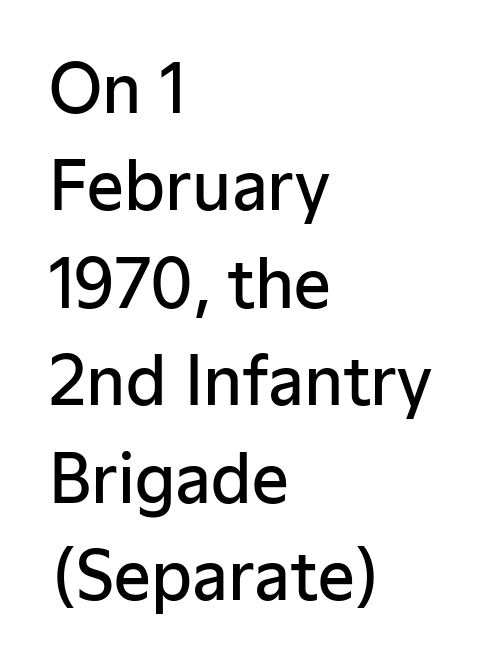
These lines are rendered in a variable-pitch font. The lines sit at an ordinary, default distance from one another. Posture: upright roman. The letterforms sit shoulder to shoulder at normal distance. Typographically, this falls in the sans-serif category. Weight: semibold (demi).
